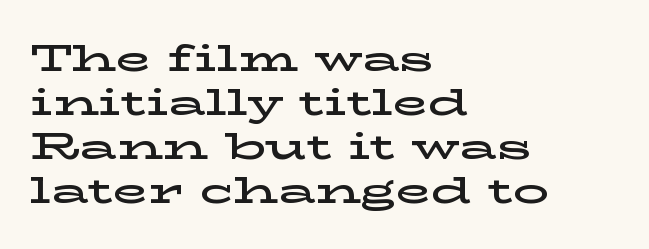
The image shows 36 px wide serif type, upright; set left-aligned, line spacing 1.22x, normal letter spacing, not underlined; low stroke contrast and a medium x-height.
